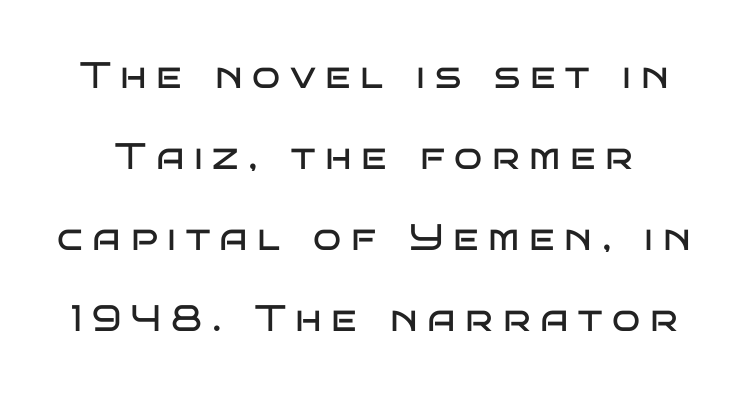
The typeface has the unassuming heft of standard copy or less. The line texture is sparse and dotted thanks to wide tracking. Grotesque or geometric, the face here clearly has no serifs. Underline: absent. Vertical spacing — loose.
